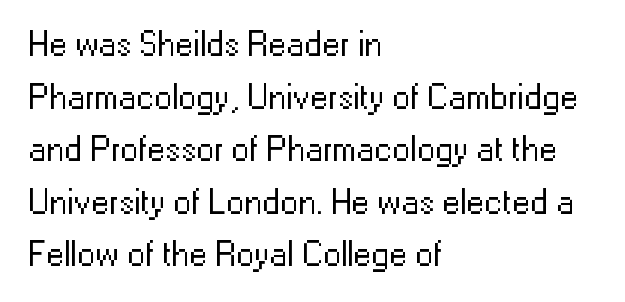
Is there much room between lines? A standard amount, neither cramped nor airy. Reading down the block, your eye returns to a fixed left position each line. The type family on display is of the sans-serif kind. A typesetter would call this zero additional tracking.
